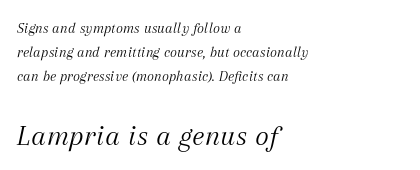
The image shows 30 px light serif type, italic (leaning right); set left-aligned, normal line spacing (1.6x), normal letter spacing, not underlined; the second (bottom) block is 2.0x larger; medium stroke contrast and a medium x-height.
